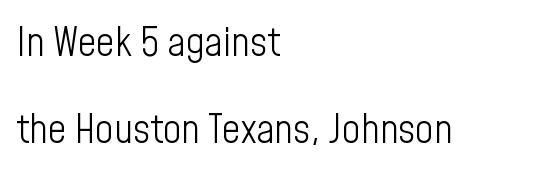
The block of text is sparse from top to bottom, with ample space between rows. Ascenders rise straight up at ninety degrees. The letters sit at their default tracking, neither squeezed nor spread. Is this a fixed-width face? No — the glyphs have proportional, varying widths. Horizontally, the lines are justified to the leading edge only.
